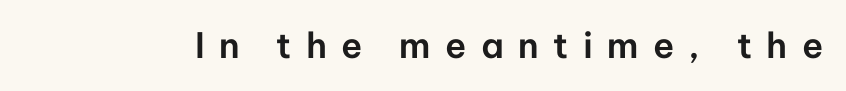
The image shows 35 px sans-serif type, upright; set unusually wide letter spacing (+0.41 em), not underlined; low stroke contrast and a medium x-height.
